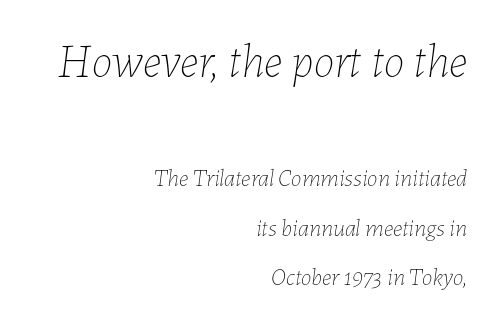
{"italic": "yes", "lean": "right", "slant_degrees": 7, "bold": "no", "weight": "thin", "width": "normal", "stroke_contrast": "low", "x_height": "medium", "monospaced": "no", "underline": "no", "align": "right", "line_spacing": "loose", "line_spacing_ratio": 2.07, "letter_spacing": "normal", "letter_spacing_em": 0.0, "larger_block": "first", "size_ratio": 1.96, "glyph_px": 47}
